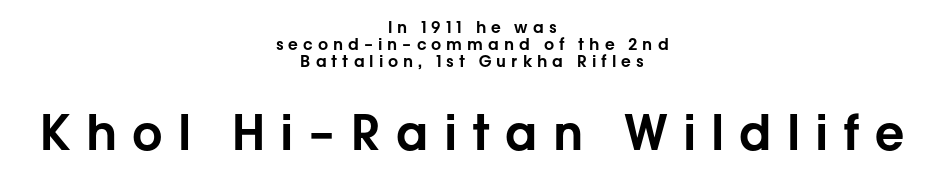
{"serif": "no", "italic": "no", "width": "normal", "stroke_contrast": "low", "x_height": "medium", "monospaced": "no", "underline": "no", "align": "center", "line_spacing": "tight", "line_spacing_ratio": 1.05, "letter_spacing": "wide", "letter_spacing_em": 0.31, "larger_block": "second", "size_ratio": 3.0, "glyph_px": 48}
